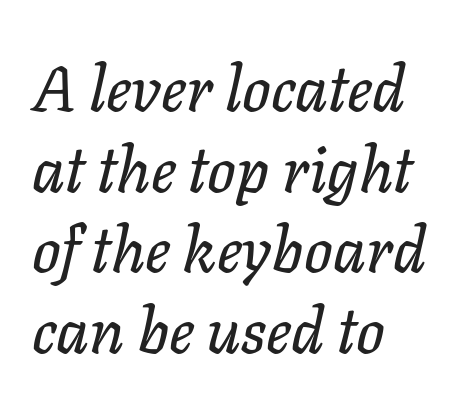
{"italic": "yes", "lean": "right", "slant_degrees": 11, "width": "normal", "stroke_contrast": "low", "x_height": "medium", "monospaced": "no", "underline": "no", "align": "left", "line_spacing": "normal", "line_spacing_ratio": 1.28, "letter_spacing": "normal", "letter_spacing_em": 0.0, "glyph_px": 63}
